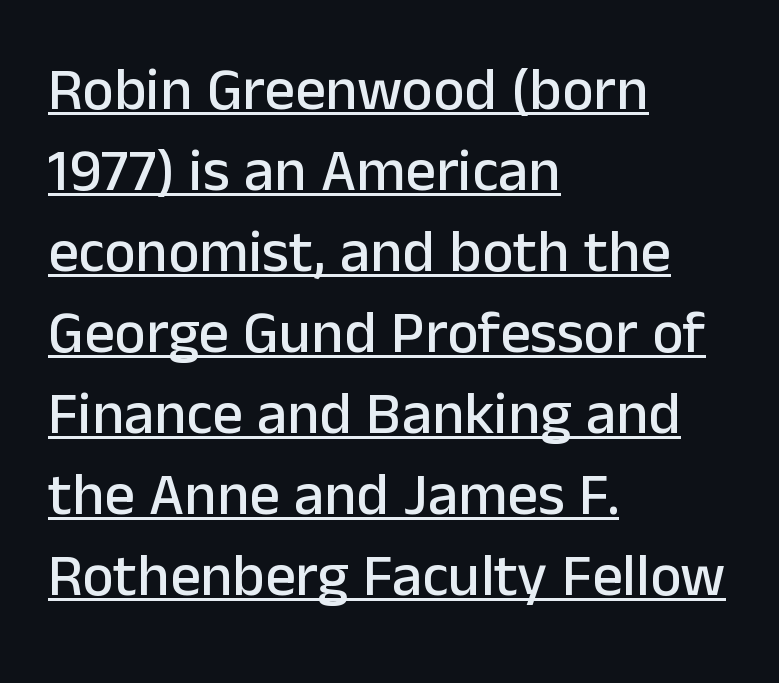
The image shows 60 px sans-serif type, upright; set left-aligned, normal line spacing (1.35x), normal letter spacing, underlined; low stroke contrast and a medium x-height.
